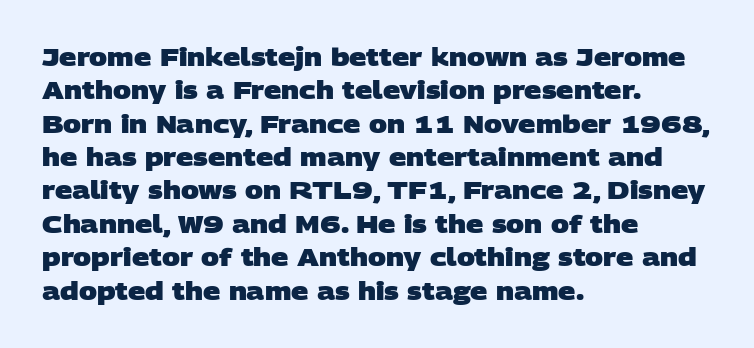
The image shows 24 px bold type; set left-aligned, normal line spacing (1.39x), normal letter spacing, not underlined.
